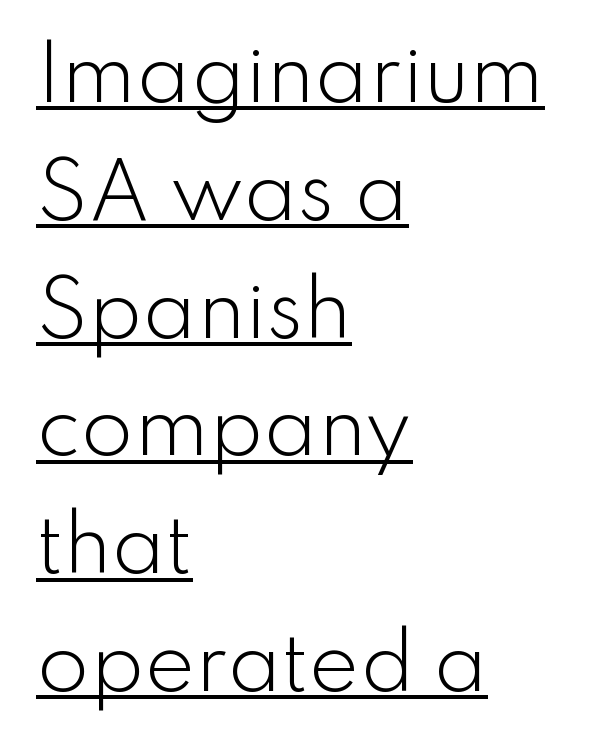
Q: Is the text bold? A: No.
Q: Is the text italic (slanted)? A: No, it is upright.
Q: Is the typeface a serif or a sans-serif typeface? A: Sans-serif.
Q: Is the text underlined? A: Yes.
Q: How is the paragraph aligned? A: Left-aligned.
Q: Is the spacing between letters normal or unusually wide? A: Normal.
Q: Is the spacing between lines tight, normal or loose? A: Normal.
Q: Width (condensed, normal, or wide)? A: Normal.
Q: Stroke contrast? A: Low.
Q: x-height? A: Small.
Q: Monospaced? A: No.
